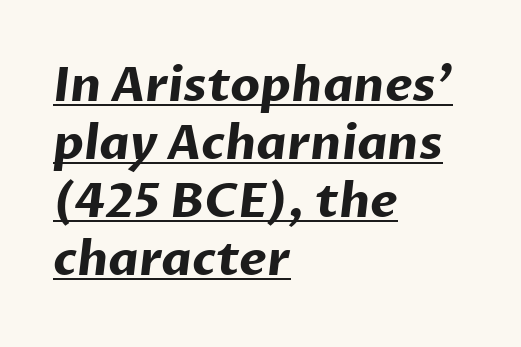
{"serif": "no", "bold": "yes", "weight": "bold", "width": "normal", "stroke_contrast": "low", "x_height": "medium", "monospaced": "no", "underline": "yes", "align": "left", "line_spacing_ratio": 1.21, "letter_spacing": "normal", "letter_spacing_em": 0.0, "glyph_px": 48}
